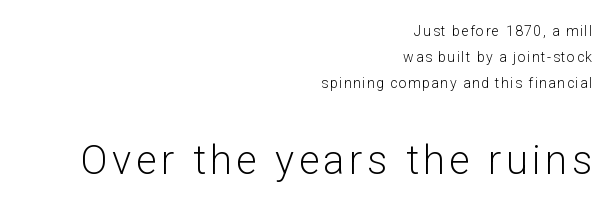
The image shows 40 px light sans-serif type, upright; set right-aligned, line spacing 1.87x, not underlined; the second (bottom) block is 2.86x larger; low stroke contrast and a medium x-height.
